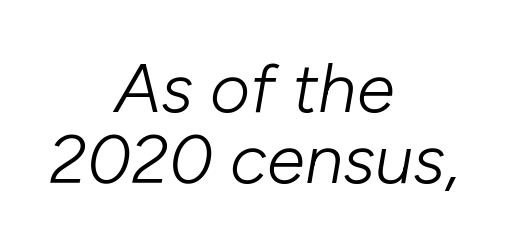
{"italic": "yes", "lean": "right", "slant_degrees": 10, "bold": "no", "weight": "light", "width": "normal", "stroke_contrast": "low", "x_height": "medium", "monospaced": "no", "underline": "no", "align": "center", "line_spacing": "tight", "line_spacing_ratio": 1.03, "letter_spacing": "normal", "letter_spacing_em": 0.0, "glyph_px": 69}
